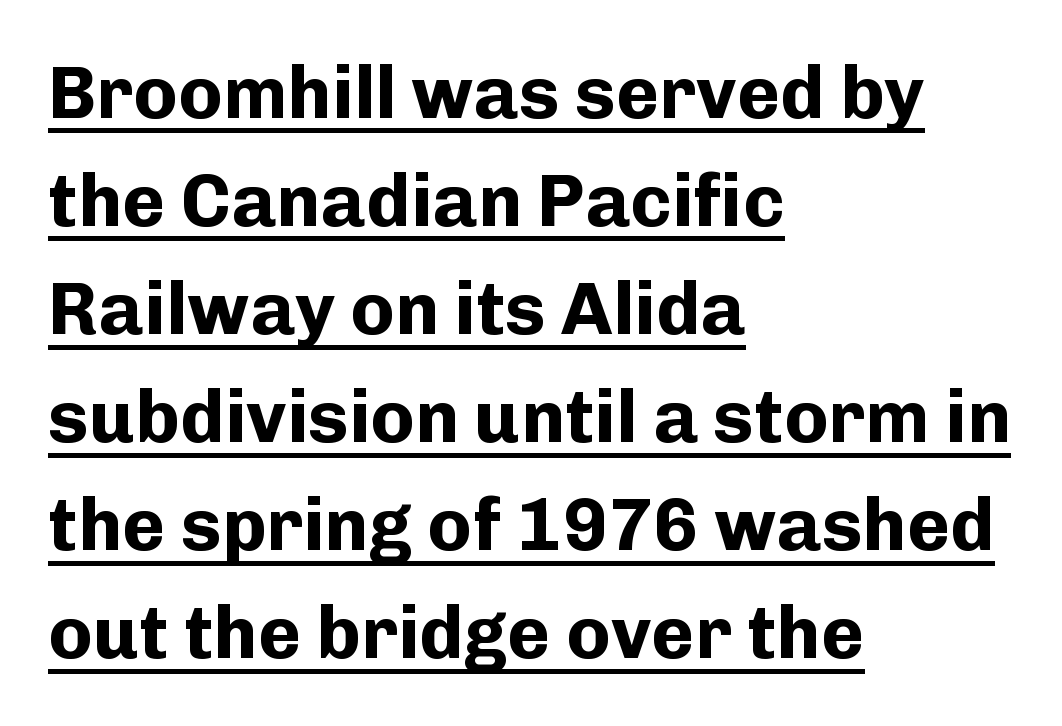
Grotesque or geometric, the face here clearly has no serifs. The space between consecutive lines is moderate. Style check: upright. Set as a true bold cut, around the 700 mark.
